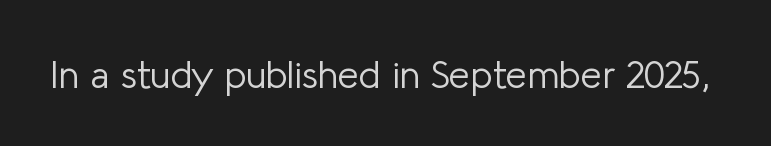
The image shows 38 px light sans-serif type, upright; set normal letter spacing, not underlined; low stroke contrast and a medium x-height.
